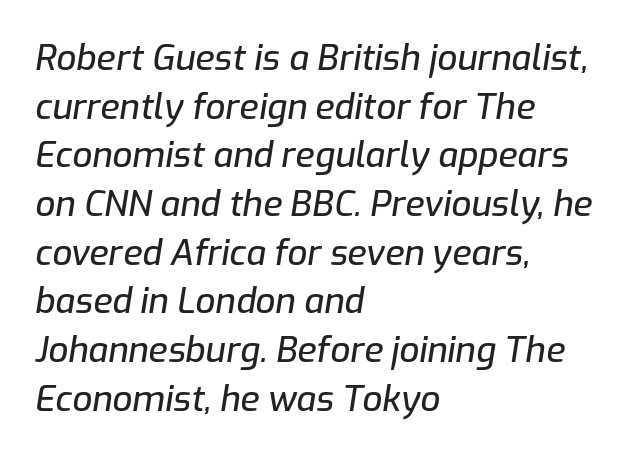
Q: Is the text italic (slanted)? A: Yes, it leans right by about 9 degrees.
Q: Is the text underlined? A: No.
Q: How is the paragraph aligned? A: Left-aligned.
Q: Is the spacing between letters normal or unusually wide? A: Normal.
Q: Is the spacing between lines tight, normal or loose? A: Normal.
Q: Width (condensed, normal, or wide)? A: Normal.
Q: Stroke contrast? A: Low.
Q: x-height? A: Medium.
Q: Monospaced? A: No.
